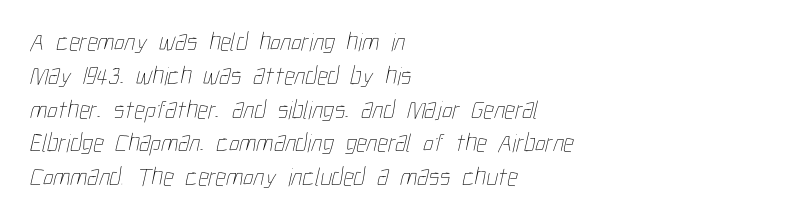
The image shows 26 px text type; set left-aligned, normal line spacing (1.3x), normal letter spacing, not underlined.
